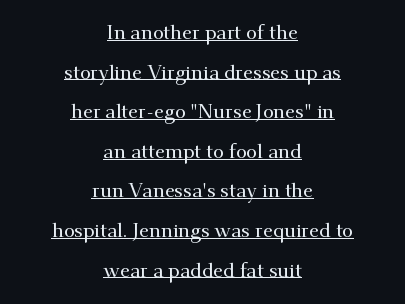
Q: Is the text italic (slanted)? A: No, it is upright.
Q: Is the text underlined? A: Yes.
Q: How is the paragraph aligned? A: Centered.
Q: Is the spacing between letters normal or unusually wide? A: Normal.
Q: Is the spacing between lines tight, normal or loose? A: Loose.
